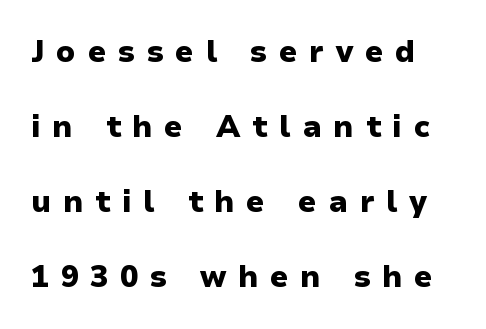
Does the lettering tilt? It doesn't — this is upright. The leading is generous, giving the passage an open texture. Here the designer chose a conventional face with non-uniform glyph widths. Spacing between characters has been opened up far beyond the box default.
